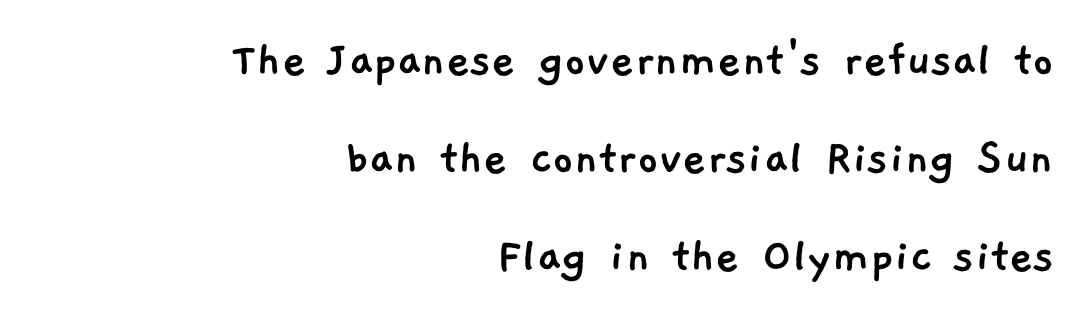
The image shows 52 px sans-serif type; set right-aligned, line spacing 1.88x, normal letter spacing, not underlined; low stroke contrast and a medium x-height.
